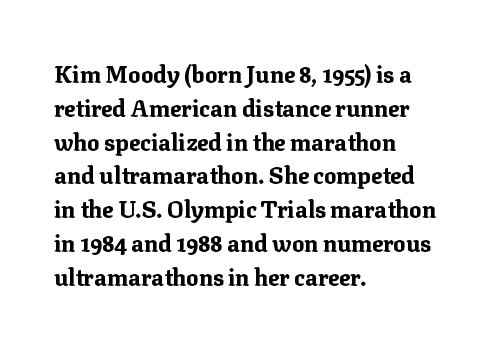
{"italic": "no", "bold": "yes", "underline": "no", "align": "left", "line_spacing": "normal", "line_spacing_ratio": 1.47, "letter_spacing": "normal", "letter_spacing_em": 0.0, "glyph_px": 23}
